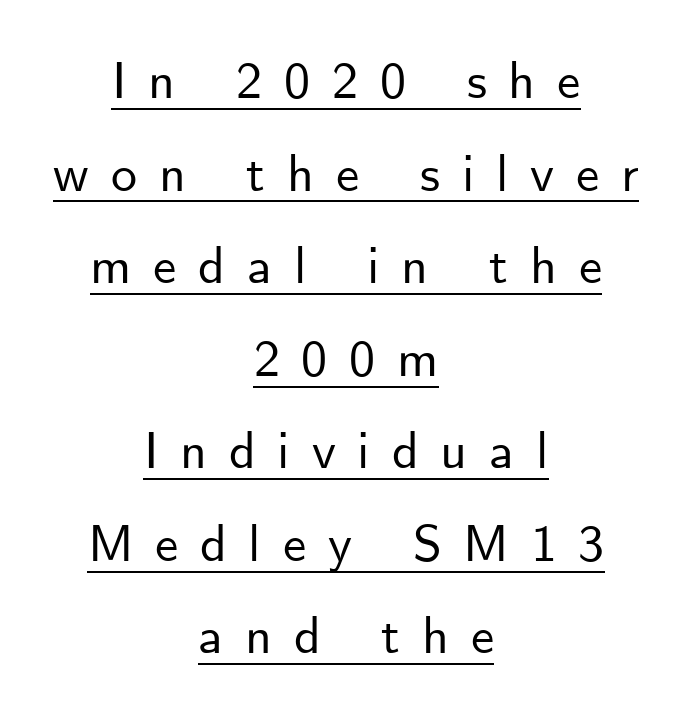
Q: Is the text italic (slanted)? A: No, it is upright.
Q: Is the typeface a serif or a sans-serif typeface? A: Sans-serif.
Q: Is the text underlined? A: Yes.
Q: How is the paragraph aligned? A: Centered.
Q: Is the spacing between letters normal or unusually wide? A: Unusually wide.
Q: Width (condensed, normal, or wide)? A: Normal.
Q: Stroke contrast? A: Low.
Q: x-height? A: Small.
Q: Monospaced? A: No.
